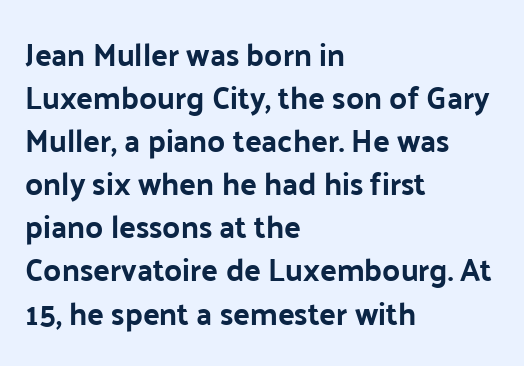
{"serif": "no", "italic": "no", "width": "normal", "stroke_contrast": "low", "x_height": "medium", "monospaced": "no", "underline": "no", "align": "left", "line_spacing": "normal", "line_spacing_ratio": 1.39, "letter_spacing": "normal", "letter_spacing_em": 0.0, "glyph_px": 31}
